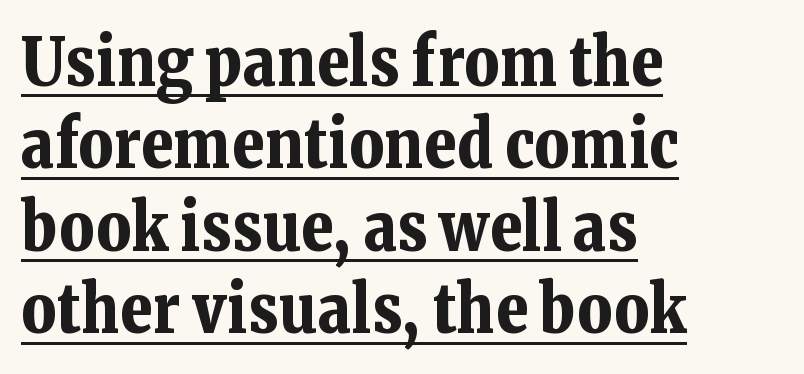
The passage shown is typed in a proportional face where columns would drift. Are there feet on the stems? There are — it's a serif. Underlined type. Vertical strokes here are truly vertical. Line starts are locked; line ends wander.
